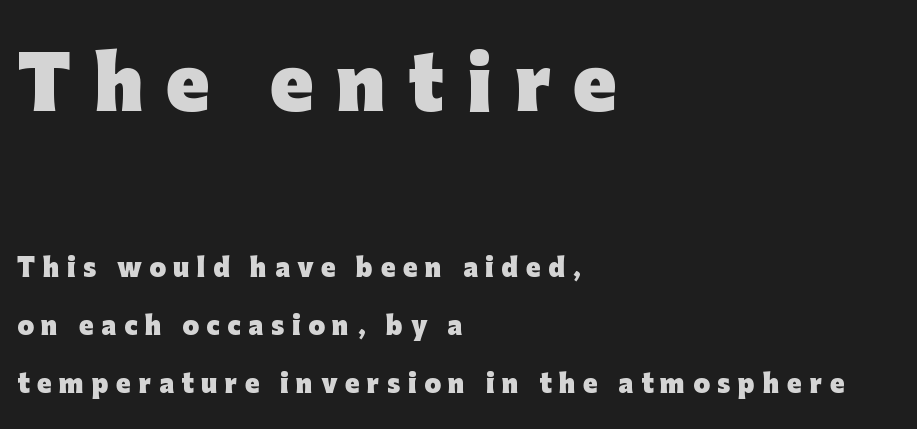
Q: Is the text bold? A: Yes.
Q: Is the text italic (slanted)? A: No, it is upright.
Q: Is the typeface a serif or a sans-serif typeface? A: Sans-serif.
Q: Is the text underlined? A: No.
Q: How is the paragraph aligned? A: Left-aligned.
Q: Is the spacing between letters normal or unusually wide? A: Unusually wide.
Q: Is the spacing between lines tight, normal or loose? A: Loose.
Q: Which block of text is set in a larger size, the first (top) or the second (bottom)? A: The first (top) one.
Q: Width (condensed, normal, or wide)? A: Normal.
Q: Stroke contrast? A: Low.
Q: x-height? A: Medium.
Q: Monospaced? A: No.
